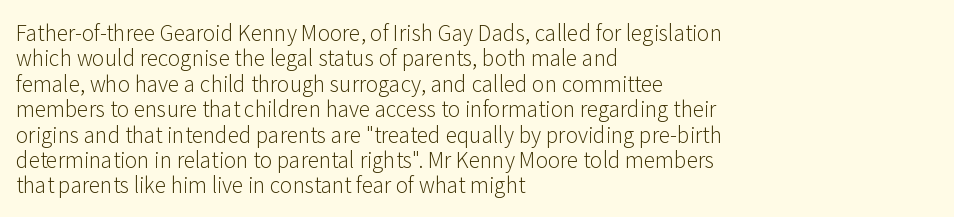
A bare baseline throughout the passage. Line beginnings align vertically; line endings do not. This sample uses plain, unmodified letter spacing. Posture: straight, roman, zero tilt. Is this a heavy cut? Hardly; it is regular or lighter.
